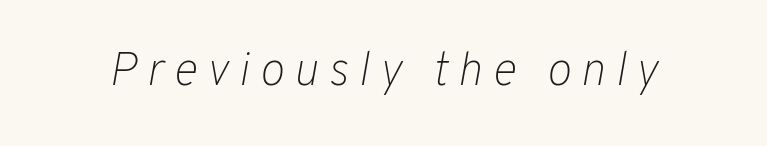
Unbolded letterforms with no extra heft. Every character sits at an angle, as italics do. How are the letters spaced? Widely, with obvious added tracking. Each letter keeps its own natural width here, so spacing adapts to shape. Nobody drew a line under any word here.
